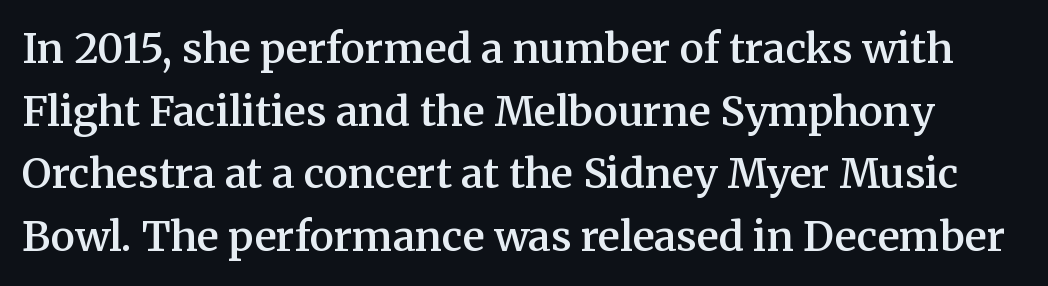
Q: Is the text bold? A: Semi-bold.
Q: Is the text italic (slanted)? A: No, it is upright.
Q: Is the typeface a serif or a sans-serif typeface? A: Serif.
Q: Is the text underlined? A: No.
Q: Is the spacing between letters normal or unusually wide? A: Normal.
Q: Is the spacing between lines tight, normal or loose? A: Normal.
Q: Width (condensed, normal, or wide)? A: Normal.
Q: Stroke contrast? A: Medium.
Q: x-height? A: Medium.
Q: Monospaced? A: No.
